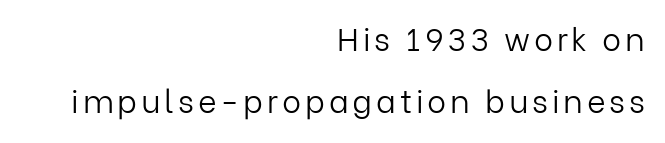
Q: Is the text bold? A: No.
Q: Is the text italic (slanted)? A: No, it is upright.
Q: Is the typeface a serif or a sans-serif typeface? A: Sans-serif.
Q: Is the text underlined? A: No.
Q: How is the paragraph aligned? A: Right-aligned.
Q: Is the spacing between lines tight, normal or loose? A: Loose.
Q: Width (condensed, normal, or wide)? A: Normal.
Q: Stroke contrast? A: Low.
Q: x-height? A: Medium.
Q: Monospaced? A: No.
